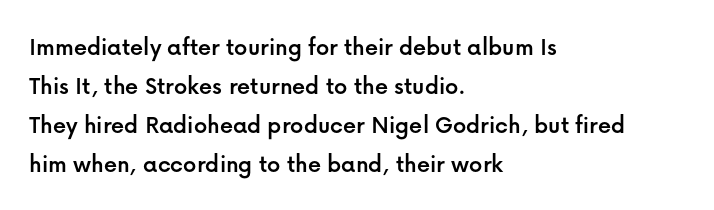
{"italic": "no", "underline": "no", "align": "left", "line_spacing": "normal", "line_spacing_ratio": 1.5, "letter_spacing": "normal", "letter_spacing_em": 0.0, "glyph_px": 26}
